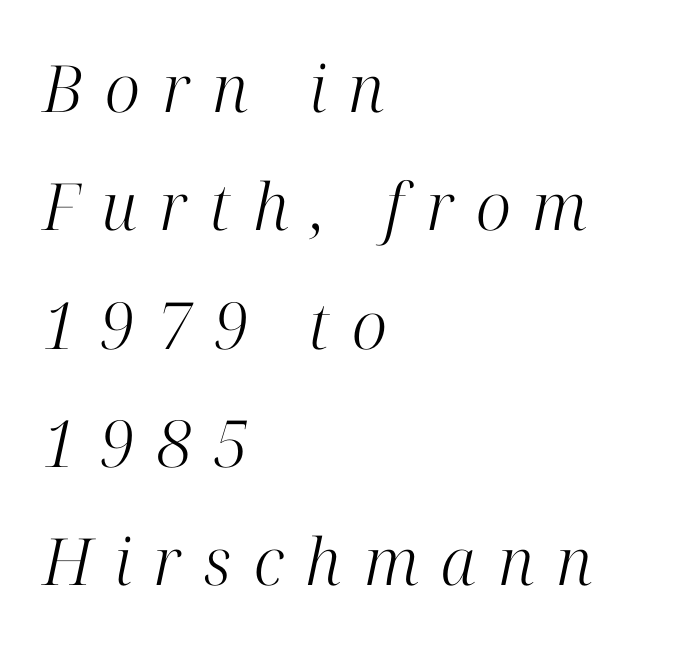
Stems and bowls with no extra thickness — not bold. Old-style or modern, the face here clearly has serifs. The zone under the glyphs is completely vacant. These lines stack with their left ends in a neat column. Look at the tracking — it's clearly loosened, letters drifting apart.
